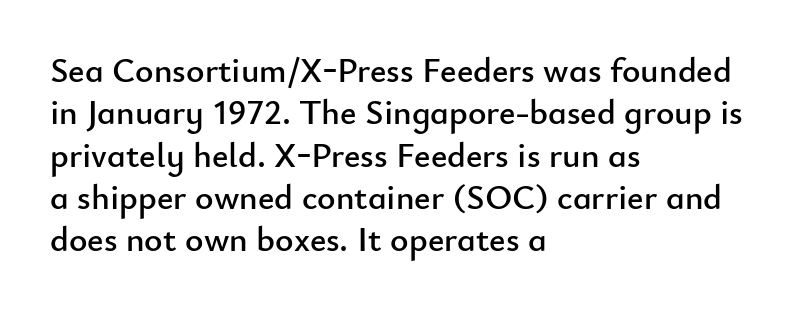
Q: Is the text italic (slanted)? A: No, it is upright.
Q: Is the typeface a serif or a sans-serif typeface? A: Sans-serif.
Q: Is the text underlined? A: No.
Q: How is the paragraph aligned? A: Left-aligned.
Q: Is the spacing between letters normal or unusually wide? A: Normal.
Q: Width (condensed, normal, or wide)? A: Normal.
Q: Stroke contrast? A: Low.
Q: x-height? A: Small.
Q: Monospaced? A: No.
